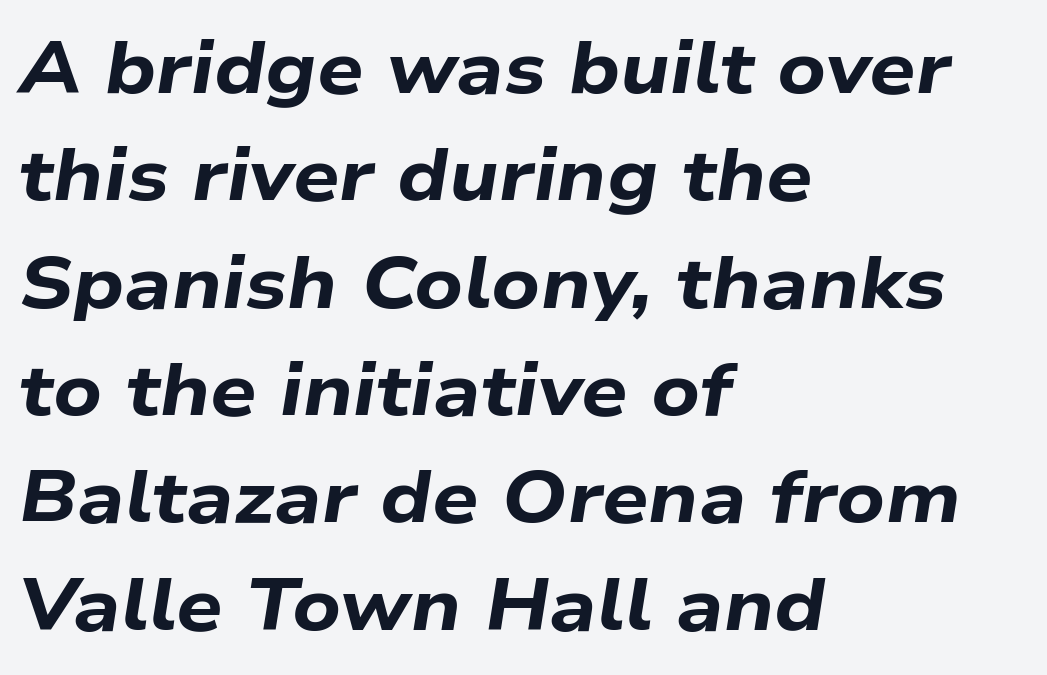
The image shows 73 px bold, wide type, italic (leaning right); set left-aligned, normal line spacing (1.47x), normal letter spacing, not underlined; low stroke contrast and a medium x-height.
